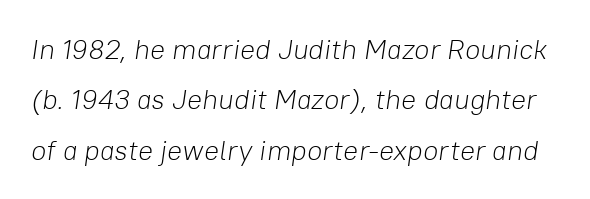
The image shows 28 px light type, italic (leaning right); set line spacing 1.8x, normal letter spacing, not underlined; low stroke contrast and a medium x-height.
